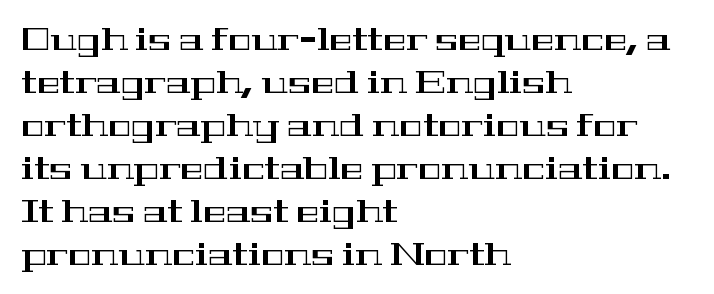
Look at the tracking — it's just the regular setting, nothing added. Bare-footed words on every line. This block has exactly the height ordinary leading produces. Each letter keeps its own natural width here, so spacing adapts to shape. Unlike a clean sans, this face finishes its strokes with serifs.
